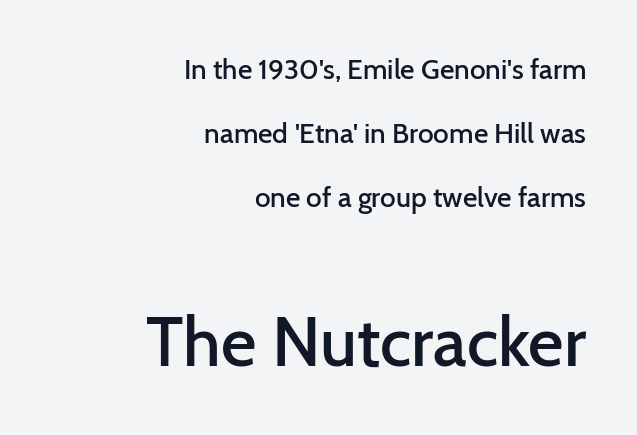
Q: Is the text bold? A: Semi-bold.
Q: Is the text italic (slanted)? A: No, it is upright.
Q: Is the typeface a serif or a sans-serif typeface? A: Sans-serif.
Q: Is the text underlined? A: No.
Q: How is the paragraph aligned? A: Right-aligned.
Q: Is the spacing between letters normal or unusually wide? A: Normal.
Q: Is the spacing between lines tight, normal or loose? A: Loose.
Q: Which block of text is set in a larger size, the first (top) or the second (bottom)? A: The second (bottom) one.
Q: Width (condensed, normal, or wide)? A: Normal.
Q: Stroke contrast? A: Low.
Q: x-height? A: Medium.
Q: Monospaced? A: No.
